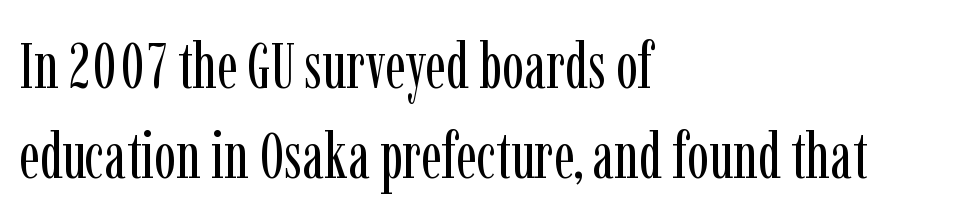
Q: Is the text bold? A: No.
Q: Is the text italic (slanted)? A: No, it is upright.
Q: Is the typeface a serif or a sans-serif typeface? A: Serif.
Q: Is the text underlined? A: No.
Q: How is the paragraph aligned? A: Left-aligned.
Q: Is the spacing between letters normal or unusually wide? A: Normal.
Q: Is the spacing between lines tight, normal or loose? A: Normal.
Q: Width (condensed, normal, or wide)? A: Condensed.
Q: Stroke contrast? A: Low.
Q: x-height? A: Medium.
Q: Monospaced? A: No.
